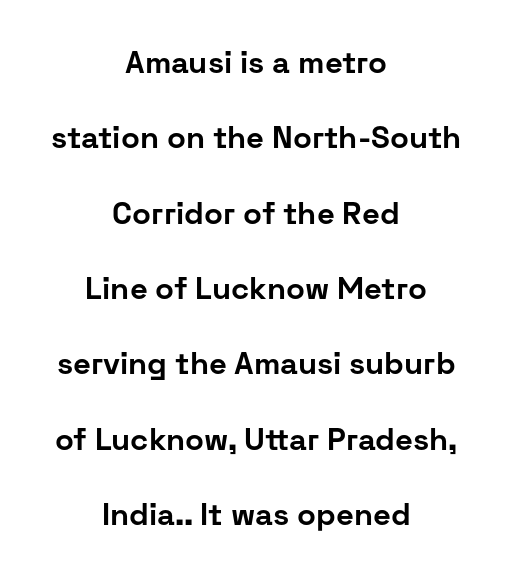
The image shows 31 px bold sans-serif type, upright; set centered, loose line spacing (2.43x), normal letter spacing, not underlined; low stroke contrast and a medium x-height.
